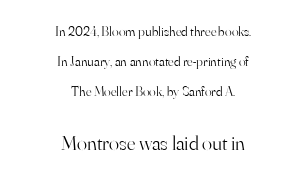
The image shows 21 px text type, upright; set centered, loose line spacing (2.14x), normal letter spacing, not underlined; the second (bottom) block is 1.5x larger.
